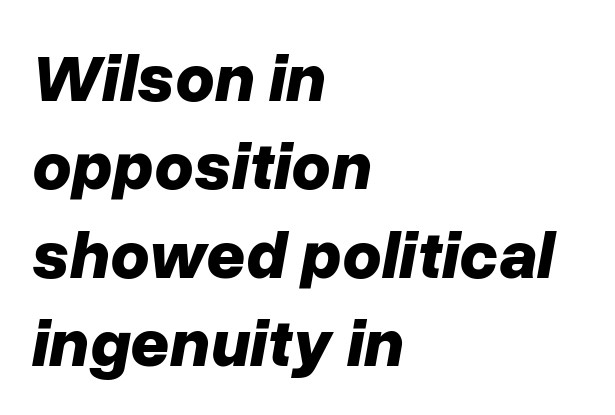
Q: Is the text bold? A: Yes.
Q: Is the text italic (slanted)? A: Yes, it leans right by about 10 degrees.
Q: Is the text underlined? A: No.
Q: How is the paragraph aligned? A: Left-aligned.
Q: Is the spacing between letters normal or unusually wide? A: Normal.
Q: Is the spacing between lines tight, normal or loose? A: Normal.
Q: Width (condensed, normal, or wide)? A: Normal.
Q: Stroke contrast? A: Low.
Q: x-height? A: Medium.
Q: Monospaced? A: No.
